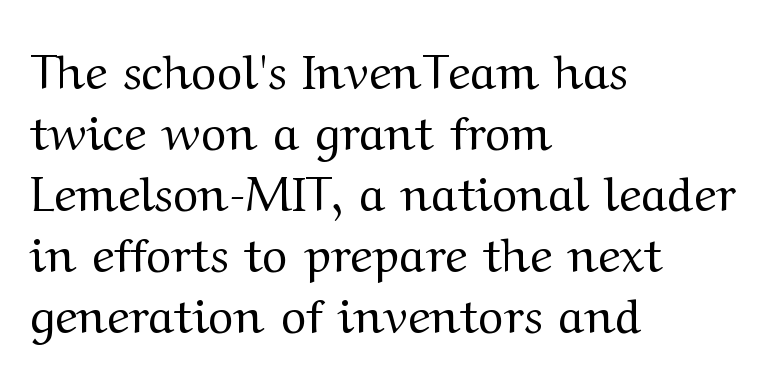
The font is comparable to plain body text, perhaps lighter. The letters advance in unequal steps, a hallmark of proportional type. Here the glyphs are tracked normally, forming tight word shapes. The designer left line spacing at the default. This is roman type, the default non-slanted kind. If you drew a ruler down the left edge, every line would touch it.
